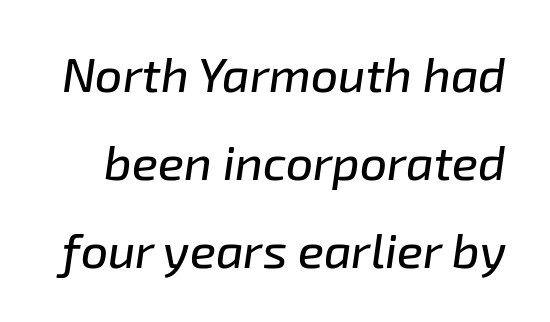
Q: Is the text italic (slanted)? A: Yes, it leans right by about 8 degrees.
Q: Is the text underlined? A: No.
Q: Is the spacing between letters normal or unusually wide? A: Normal.
Q: Width (condensed, normal, or wide)? A: Normal.
Q: Stroke contrast? A: Low.
Q: x-height? A: Medium.
Q: Monospaced? A: No.
